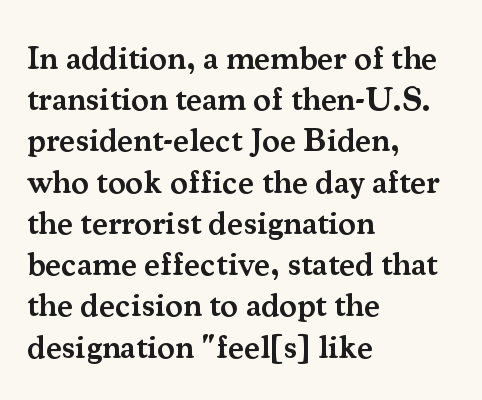
Q: Is the text bold? A: Semi-bold.
Q: Is the text italic (slanted)? A: No, it is upright.
Q: Is the typeface a serif or a sans-serif typeface? A: Serif.
Q: Is the text underlined? A: No.
Q: How is the paragraph aligned? A: Left-aligned.
Q: Is the spacing between letters normal or unusually wide? A: Normal.
Q: Is the spacing between lines tight, normal or loose? A: Normal.
Q: Width (condensed, normal, or wide)? A: Normal.
Q: Stroke contrast? A: Medium.
Q: x-height? A: Small.
Q: Monospaced? A: No.
